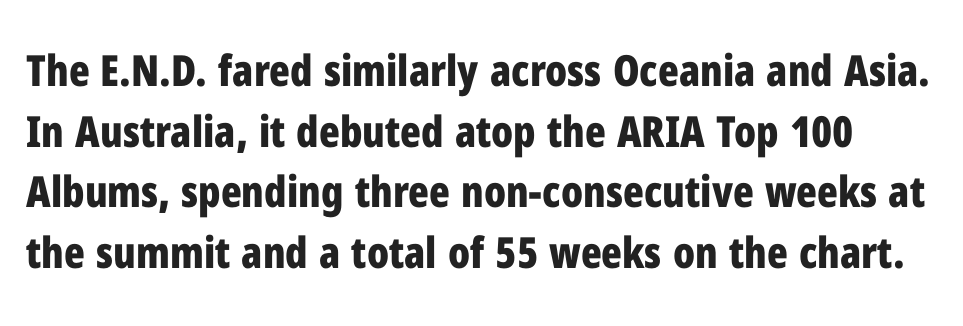
Is this a sans? Yes — the strokes have no serifs. You could not count columns in this text — the font is proportionally spaced. The rows are spaced the way most documents space them. The passage shown has conventional tracking throughout. Notice how thick the strokes are: this is what a full bold looks like.
